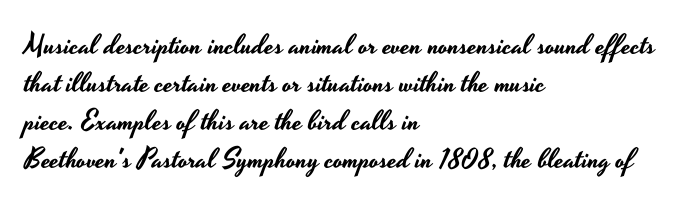
Do the characters align in a grid? No, the font is proportional. The zone under the glyphs is completely vacant. Is there much room between lines? A standard amount, neither cramped nor airy. The glyphs in this specimen are sans serif.
